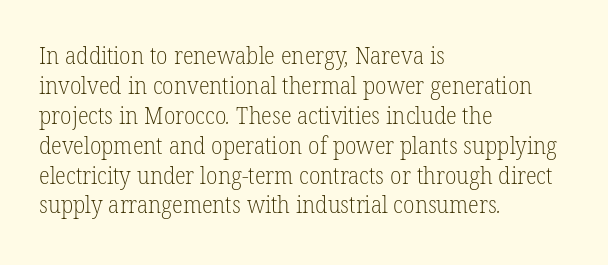
The face used here is rendered with its standard letterfit. Underline: absent. Line beginnings align vertically; line endings do not. Unbolded letterforms with no extra heft. Line spacing here is normal.
